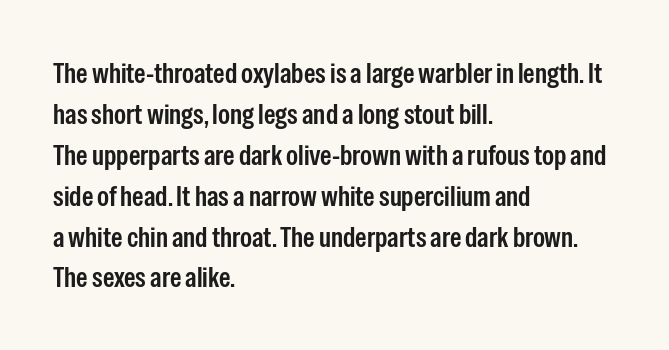
The face used here is proportionally spaced, like ordinary book or web type. The passage shown is not underscored anywhere. Nobody touched the tracking dial on this one. Examine the stroke ends and you'll find no serifs. These lines sit exactly where default settings would place them.
